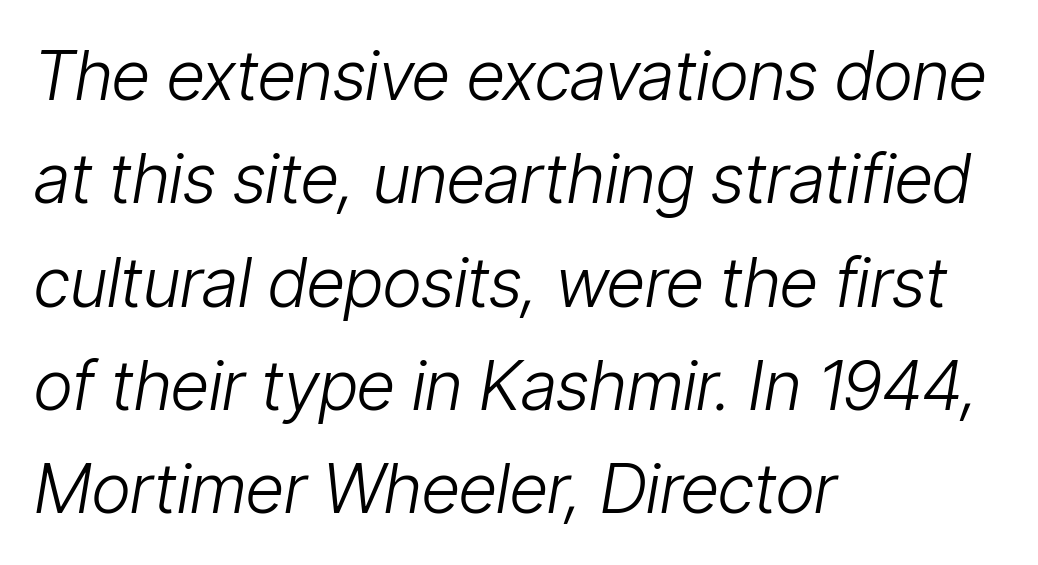
The image shows 68 px light, condensed type, italic (leaning right); set left-aligned, normal line spacing (1.52x), normal letter spacing, not underlined; low stroke contrast and a medium x-height.
